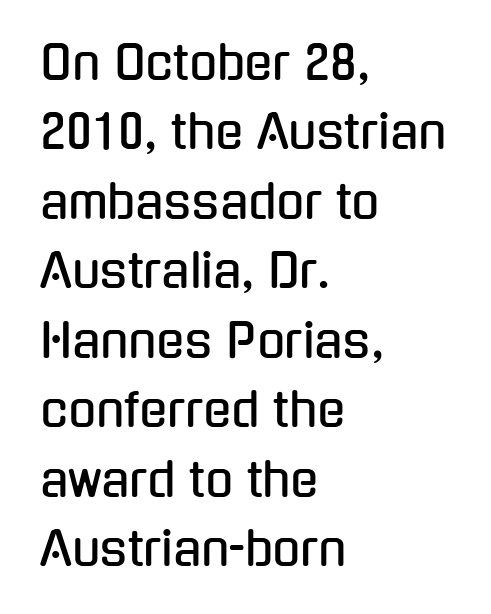
Q: Is the text italic (slanted)? A: No, it is upright.
Q: Is the typeface a serif or a sans-serif typeface? A: Sans-serif.
Q: Is the text underlined? A: No.
Q: How is the paragraph aligned? A: Left-aligned.
Q: Is the spacing between letters normal or unusually wide? A: Normal.
Q: Is the spacing between lines tight, normal or loose? A: Normal.
Q: Width (condensed, normal, or wide)? A: Condensed.
Q: Stroke contrast? A: Low.
Q: x-height? A: Medium.
Q: Monospaced? A: No.
